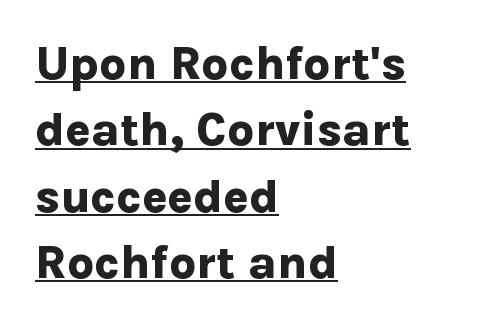
{"serif": "no", "italic": "no", "bold": "yes", "weight": "bold", "width": "normal", "stroke_contrast": "low", "x_height": "medium", "monospaced": "no", "underline": "yes", "align": "left", "line_spacing": "normal", "line_spacing_ratio": 1.41, "letter_spacing": "normal", "letter_spacing_em": 0.0, "glyph_px": 47}
